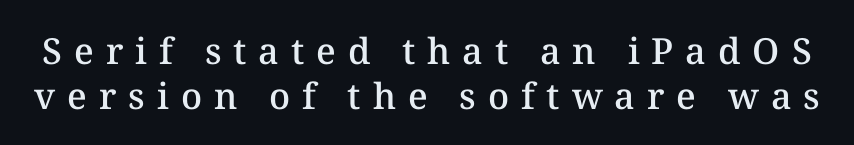
Q: Is the text bold? A: Semi-bold.
Q: Is the text italic (slanted)? A: No, it is upright.
Q: Is the text underlined? A: No.
Q: Is the spacing between letters normal or unusually wide? A: Unusually wide.
Q: Width (condensed, normal, or wide)? A: Normal.
Q: Stroke contrast? A: Medium.
Q: x-height? A: Medium.
Q: Monospaced? A: No.
